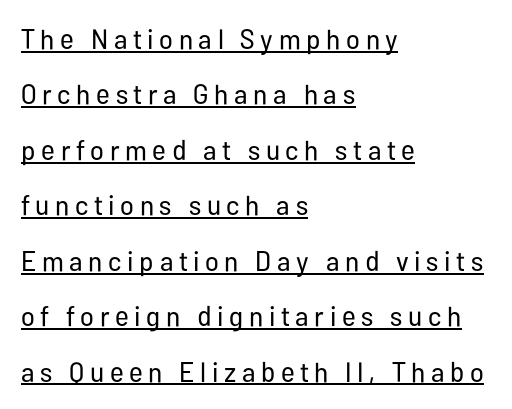
{"serif": "no", "italic": "no", "bold": "no", "weight": "regular", "width": "condensed", "stroke_contrast": "low", "x_height": "medium", "monospaced": "no", "underline": "yes", "align": "left", "line_spacing": "loose", "line_spacing_ratio": 1.98, "letter_spacing": "wide", "letter_spacing_em": 0.2, "glyph_px": 28}
